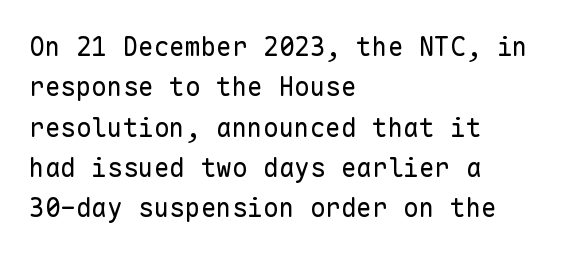
Check the space under the baseline: it is left empty. The type sits square on the baseline with zero lean. Line spacing here is normal. Casual observation: everything's shoved over to the left. Honestly, the letter spacing is just normal — you wouldn't notice it.
